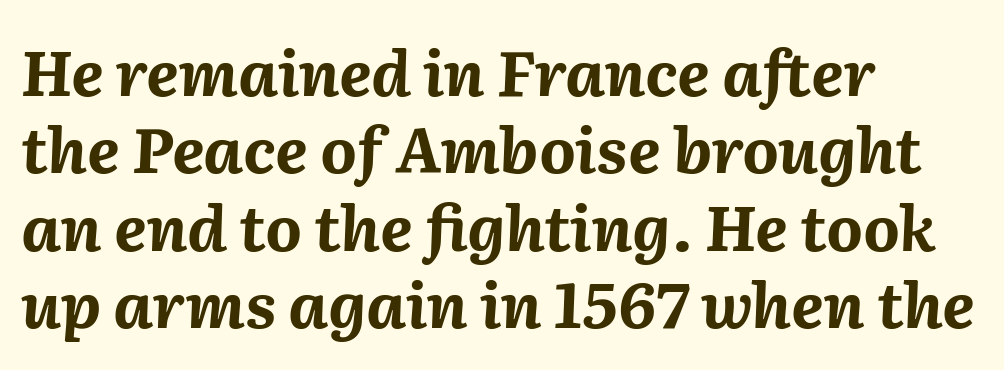
Q: Is the text bold? A: Yes.
Q: Is the text italic (slanted)? A: Yes, it leans right by about 2 degrees.
Q: Is the text underlined? A: No.
Q: How is the paragraph aligned? A: Left-aligned.
Q: Is the spacing between letters normal or unusually wide? A: Normal.
Q: Width (condensed, normal, or wide)? A: Normal.
Q: Stroke contrast? A: Medium.
Q: x-height? A: Medium.
Q: Monospaced? A: No.
